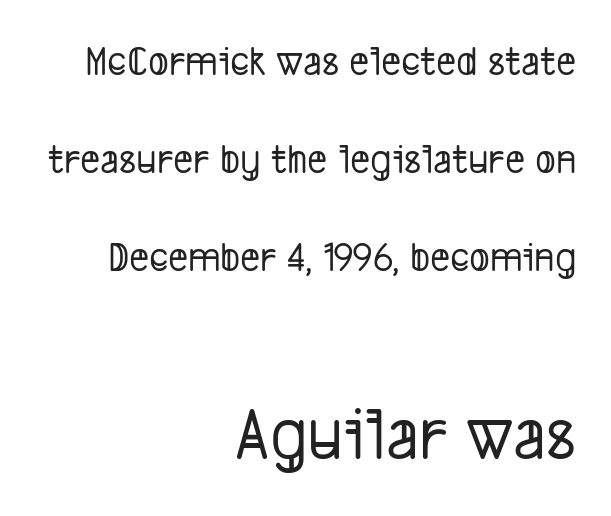
Underlining? Definitely not there. Looks like regular typesetting: each glyph gets only the width it needs. This is sans-serif lettering, the kind often seen on screens and signage. Students, note that the glyphs here touch the page at normal intervals.
